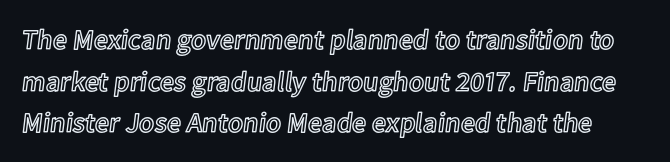
{"width": "normal", "x_height": "medium", "monospaced": "no", "underline": "no", "line_spacing": "normal", "line_spacing_ratio": 1.49, "letter_spacing": "normal", "letter_spacing_em": 0.0, "glyph_px": 28}
